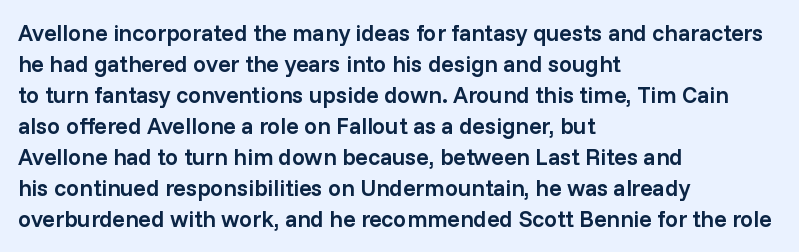
The image shows 23 px text type, upright; set left-aligned, normal line spacing (1.35x), normal letter spacing, not underlined.
